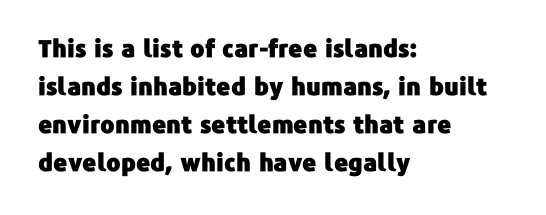
{"italic": "no", "underline": "no", "align": "left", "line_spacing": "normal", "line_spacing_ratio": 1.58, "letter_spacing": "normal", "letter_spacing_em": 0.0, "glyph_px": 24}
